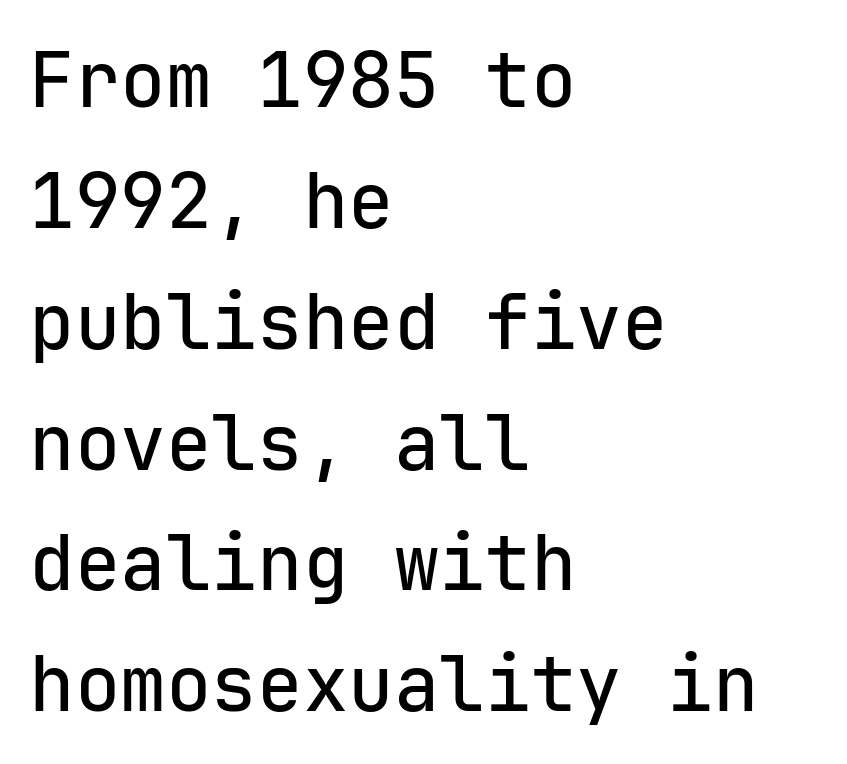
{"serif": "no", "italic": "no", "width": "normal", "stroke_contrast": "low", "x_height": "medium", "monospaced": "yes", "underline": "no", "align": "left", "line_spacing": "normal", "line_spacing_ratio": 1.59, "letter_spacing": "normal", "letter_spacing_em": 0.0, "glyph_px": 76}
